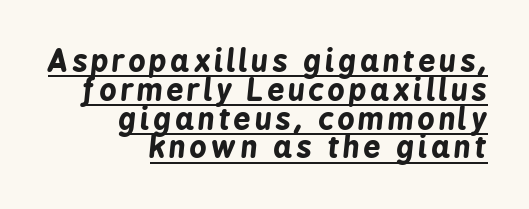
Q: Is the text bold? A: Yes.
Q: Is the text italic (slanted)? A: Yes, it leans right by about 6 degrees.
Q: Is the text underlined? A: Yes.
Q: How is the paragraph aligned? A: Right-aligned.
Q: Is the spacing between lines tight, normal or loose? A: Tight.
Q: Width (condensed, normal, or wide)? A: Condensed.
Q: Stroke contrast? A: Low.
Q: x-height? A: Medium.
Q: Monospaced? A: No.
